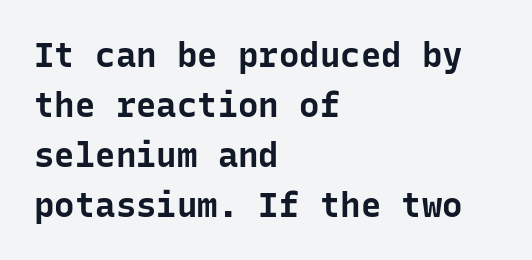
{"serif": "no", "italic": "no", "bold": "yes", "weight": "bold", "width": "normal", "stroke_contrast": "low", "x_height": "medium", "monospaced": "yes", "underline": "no", "align": "left", "line_spacing": "normal", "line_spacing_ratio": 1.47, "letter_spacing": "normal", "letter_spacing_em": 0.0, "glyph_px": 34}
